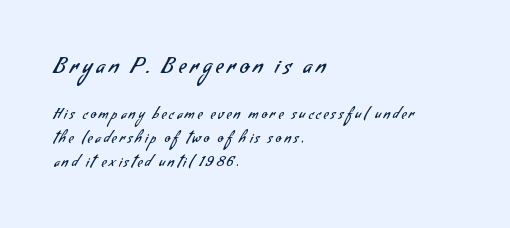
Look at the tracking — it's clearly loosened, letters drifting apart. The rendering anchors every line to the left-hand side. The strip under each line holds only bare page. Vertical spacing — default.
